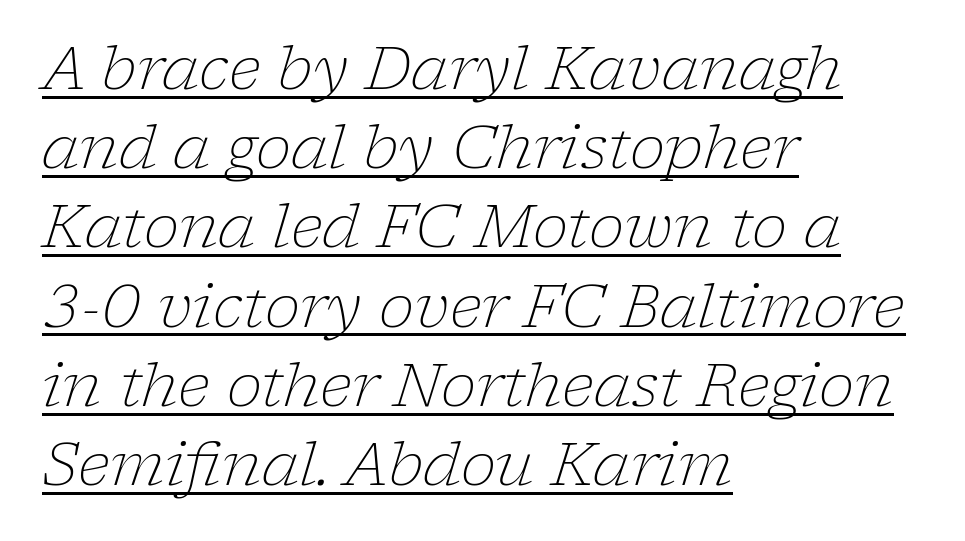
The tracking reads as untouched default to a designer's eye. These lines are composed in type with serifs. Caption: multi-line text, flush left, ragged right. The specimen reads as italic at a glance.
